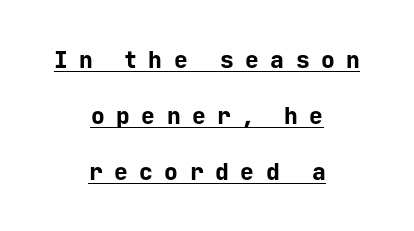
This sample trades compactness for vertical openness between lines. The type is letterspaced generously, with wide tracking. Does the weight exceed regular? Yes, all the way to bold. Short and long lines alike share a common midpoint. In designer terms, the underline attribute is active on this setting. In terms of posture, this sample is upright.
